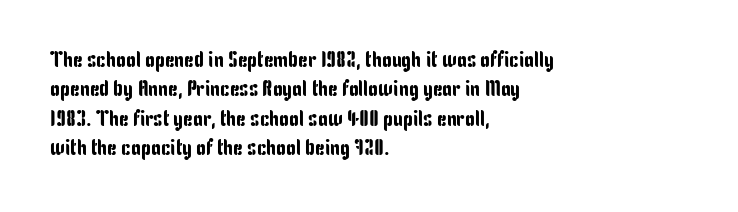
Reading down the block, your eye returns to a fixed left position each line. The type sits square on the baseline with zero lean. The space directly below the letters is spotless. Notice how descenders clear the ascenders below comfortably — that's standard leading. Each word holds together tightly as a unit, with standard inter-letter gaps.
